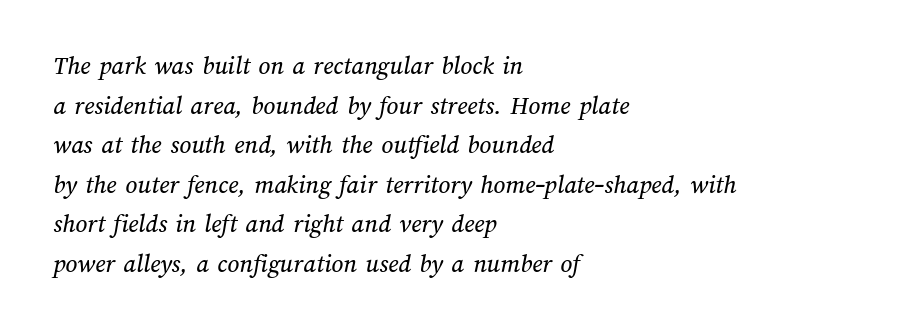
Q: Is the text underlined? A: No.
Q: How is the paragraph aligned? A: Left-aligned.
Q: Is the spacing between letters normal or unusually wide? A: Normal.
Q: Is the spacing between lines tight, normal or loose? A: Normal.
